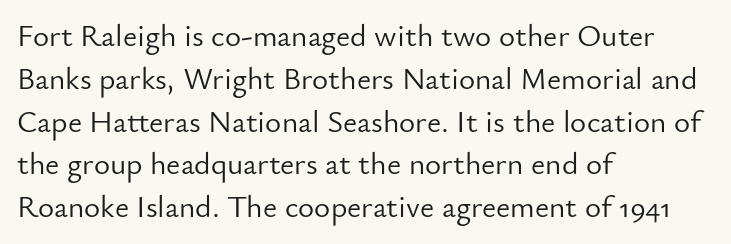
The image shows 31 px light sans-serif type, upright; set left-aligned, normal line spacing (1.38x), normal letter spacing, not underlined; low stroke contrast and a small x-height.
